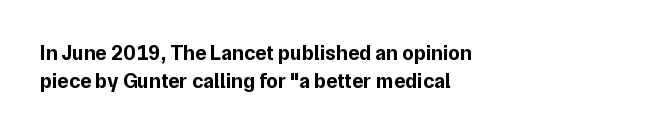
Anything drawn beneath the words? Only blank space. Evenly set lines give the paragraph a standard silhouette. In CSS terms this would be text-align: left. The font's upright variant was chosen for this text. Strokes here are thick enough to call this a true bold.
